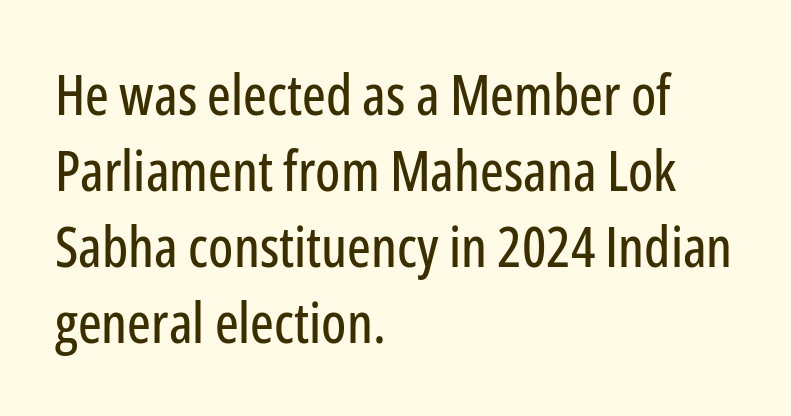
{"serif": "no", "italic": "no", "width": "condensed", "stroke_contrast": "low", "x_height": "medium", "monospaced": "no", "underline": "no", "align": "left", "line_spacing": "normal", "line_spacing_ratio": 1.36, "letter_spacing": "normal", "letter_spacing_em": 0.0, "glyph_px": 56}
